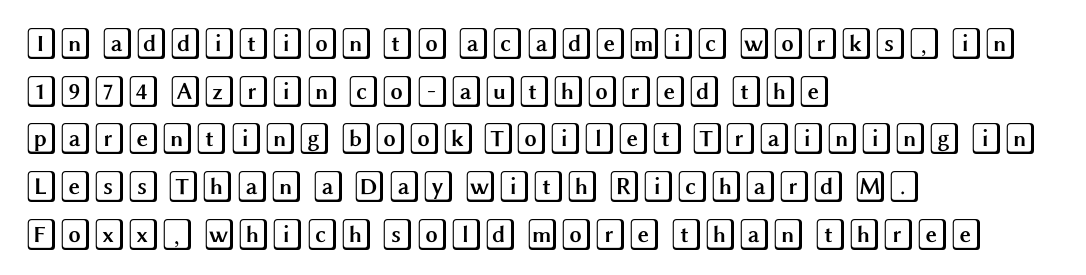
The image shows 31 px wide type, upright; set left-aligned, normal line spacing (1.54x), normal letter spacing, not underlined; a large x-height.
